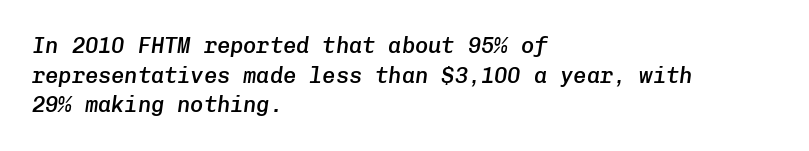
{"italic": "yes", "lean": "right", "slant_degrees": 8, "bold": "semi", "underline": "no", "align": "left", "line_spacing": "normal", "line_spacing_ratio": 1.35, "letter_spacing": "normal", "letter_spacing_em": 0.0, "glyph_px": 22}
